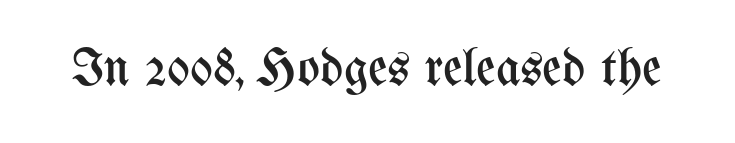
{"italic": "no", "bold": "no", "weight": "regular", "width": "condensed", "stroke_contrast": "medium", "x_height": "medium", "monospaced": "no", "underline": "no", "letter_spacing": "normal", "letter_spacing_em": 0.0, "glyph_px": 53}
